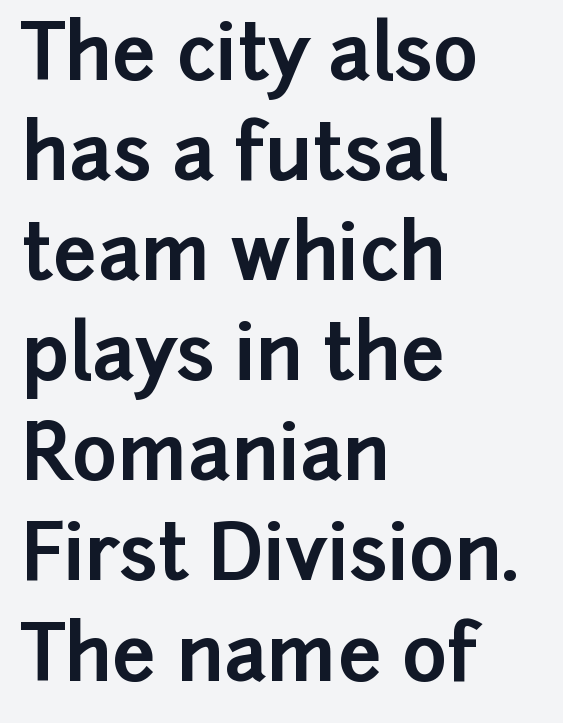
Q: Is the text bold? A: Yes.
Q: Is the text italic (slanted)? A: No, it is upright.
Q: Is the typeface a serif or a sans-serif typeface? A: Sans-serif.
Q: Is the text underlined? A: No.
Q: How is the paragraph aligned? A: Left-aligned.
Q: Is the spacing between letters normal or unusually wide? A: Normal.
Q: Is the spacing between lines tight, normal or loose? A: Normal.
Q: Width (condensed, normal, or wide)? A: Normal.
Q: Stroke contrast? A: Low.
Q: x-height? A: Medium.
Q: Monospaced? A: No.
